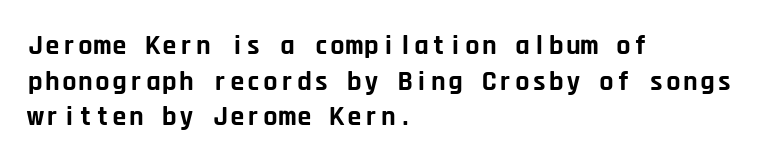
The image shows 28 px bold sans-serif type, upright, monospaced; set left-aligned, normal line spacing (1.27x), normal letter spacing, not underlined; low stroke contrast and a large x-height.
